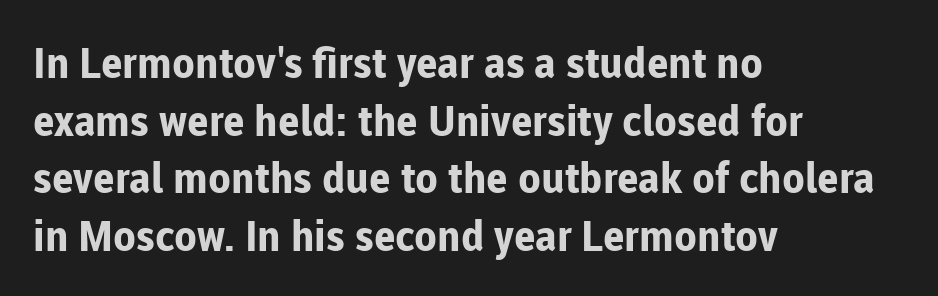
{"serif": "no", "italic": "no", "bold": "yes", "weight": "bold", "width": "normal", "stroke_contrast": "low", "x_height": "medium", "monospaced": "no", "underline": "no", "align": "left", "line_spacing": "normal", "line_spacing_ratio": 1.37, "letter_spacing": "normal", "letter_spacing_em": 0.0, "glyph_px": 42}
